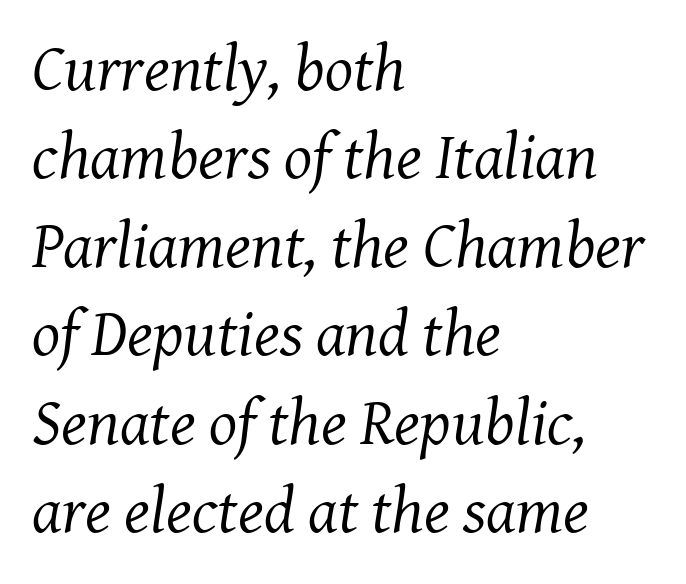
Q: Is the text bold? A: No.
Q: Is the text italic (slanted)? A: Yes, it leans right by about 8 degrees.
Q: Is the typeface a serif or a sans-serif typeface? A: Serif.
Q: Is the text underlined? A: No.
Q: How is the paragraph aligned? A: Left-aligned.
Q: Is the spacing between letters normal or unusually wide? A: Normal.
Q: Is the spacing between lines tight, normal or loose? A: Normal.
Q: Width (condensed, normal, or wide)? A: Normal.
Q: Stroke contrast? A: Medium.
Q: x-height? A: Medium.
Q: Monospaced? A: No.
